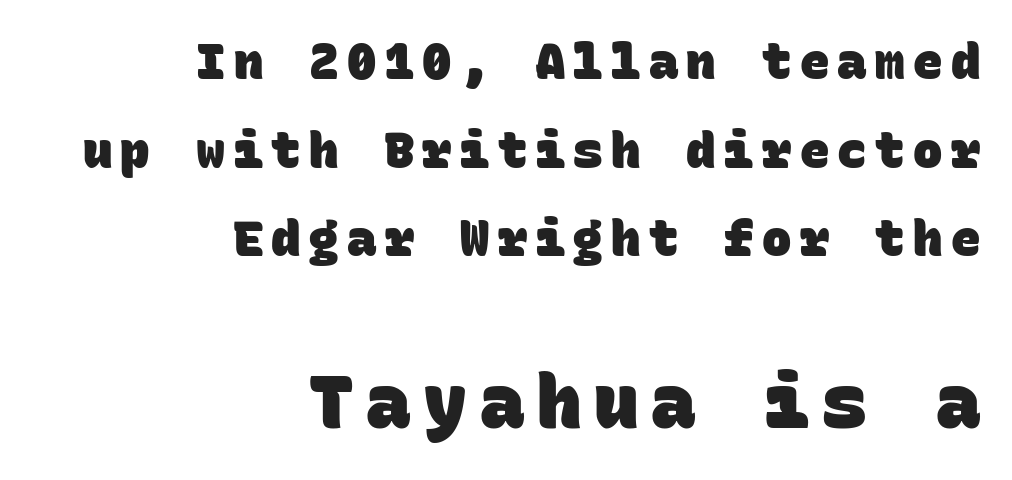
The image shows 74 px heavy sans-serif type, monospaced; set right-aligned, line spacing 1.81x, not underlined; the second (bottom) block is 1.51x larger; low stroke contrast and a large x-height.
